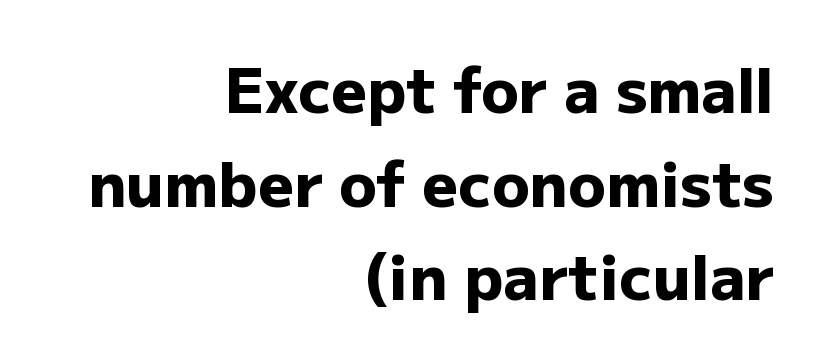
The image shows 62 px heavy sans-serif type, upright; set right-aligned, normal line spacing (1.51x), normal letter spacing, not underlined; low stroke contrast and a medium x-height.
